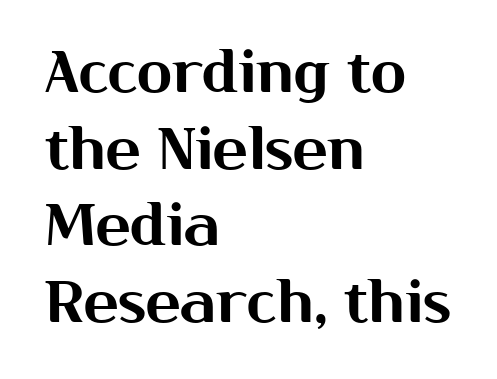
Q: Is the text italic (slanted)? A: No, it is upright.
Q: Is the typeface a serif or a sans-serif typeface? A: Sans-serif.
Q: Is the text underlined? A: No.
Q: How is the paragraph aligned? A: Left-aligned.
Q: Is the spacing between letters normal or unusually wide? A: Normal.
Q: Is the spacing between lines tight, normal or loose? A: Normal.
Q: Width (condensed, normal, or wide)? A: Normal.
Q: Stroke contrast? A: Medium.
Q: x-height? A: Medium.
Q: Monospaced? A: No.
